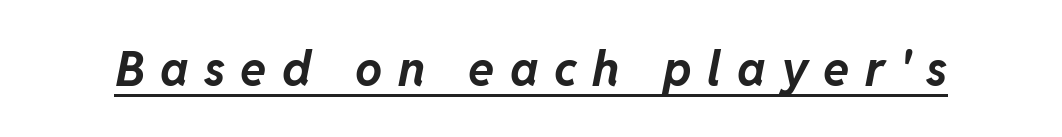
Note the varied advance widths — an 'i' is clearly narrower than an 'm'. Honestly, the letter spacing is so wide it's the main thing you notice. You can tell it's italic because the verticals aren't actually vertical. The rendered words wear a rule along their underside.
